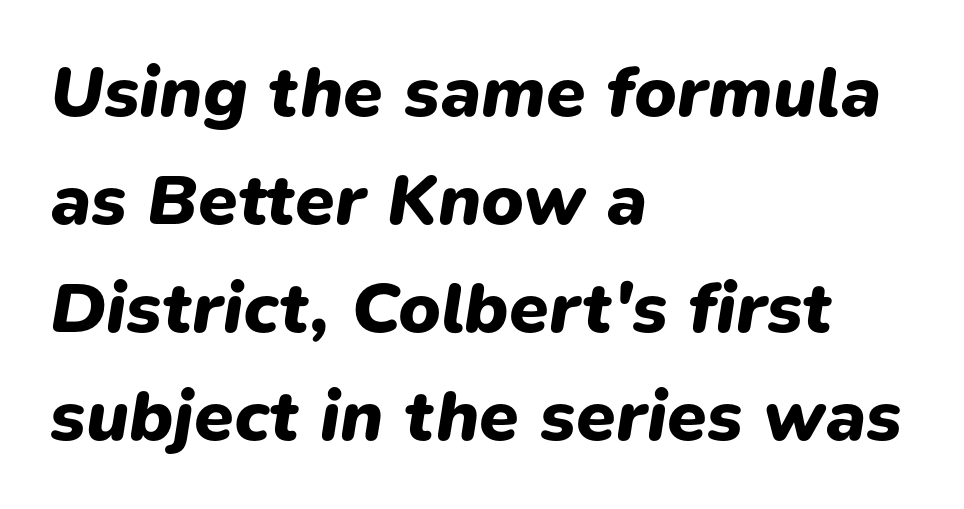
{"italic": "yes", "lean": "right", "slant_degrees": 9, "bold": "yes", "weight": "heavy", "width": "normal", "stroke_contrast": "low", "x_height": "medium", "monospaced": "no", "underline": "no", "align": "left", "line_spacing": "normal", "line_spacing_ratio": 1.5, "letter_spacing": "normal", "letter_spacing_em": 0.0, "glyph_px": 72}
